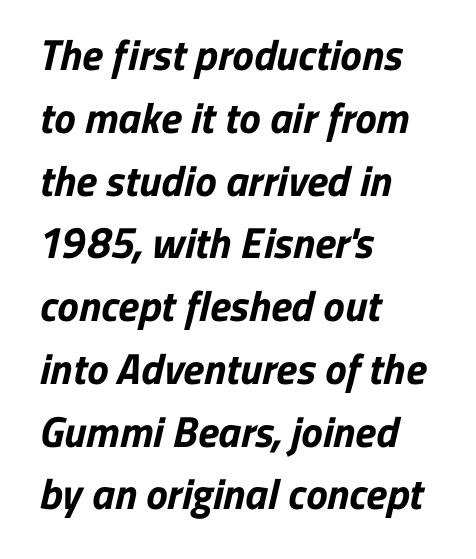
Q: Is the text bold? A: Yes.
Q: Is the typeface a serif or a sans-serif typeface? A: Sans-serif.
Q: Is the text underlined? A: No.
Q: How is the paragraph aligned? A: Left-aligned.
Q: Is the spacing between letters normal or unusually wide? A: Normal.
Q: Is the spacing between lines tight, normal or loose? A: Normal.
Q: Width (condensed, normal, or wide)? A: Normal.
Q: Stroke contrast? A: Low.
Q: x-height? A: Medium.
Q: Monospaced? A: No.
